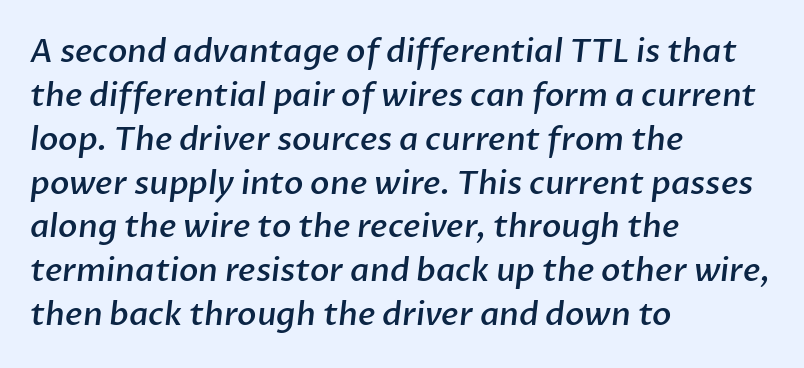
{"serif": "no", "bold": "semi", "weight": "semibold", "width": "normal", "stroke_contrast": "low", "x_height": "medium", "monospaced": "no", "underline": "no", "align": "left", "line_spacing": "normal", "line_spacing_ratio": 1.37, "letter_spacing": "normal", "letter_spacing_em": 0.0, "glyph_px": 32}
